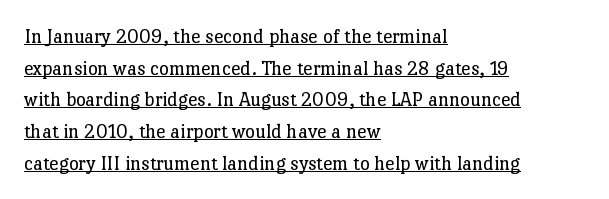
The image shows 21 px text type, upright; set left-aligned, normal line spacing (1.51x), normal letter spacing, underlined.
